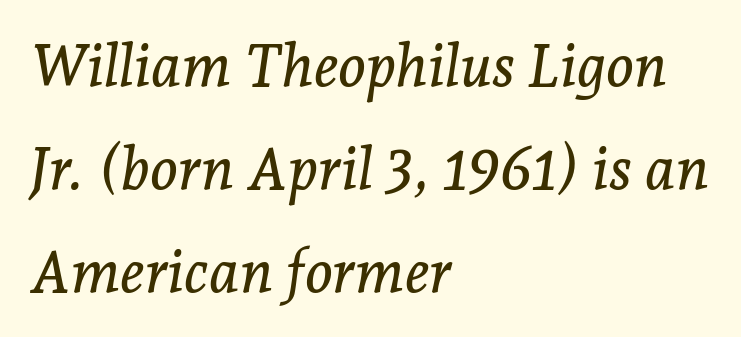
{"serif": "yes", "italic": "yes", "lean": "right", "slant_degrees": 7, "width": "normal", "stroke_contrast": "low", "x_height": "medium", "monospaced": "no", "underline": "no", "align": "left", "line_spacing_ratio": 1.75, "letter_spacing": "normal", "letter_spacing_em": 0.0, "glyph_px": 59}
